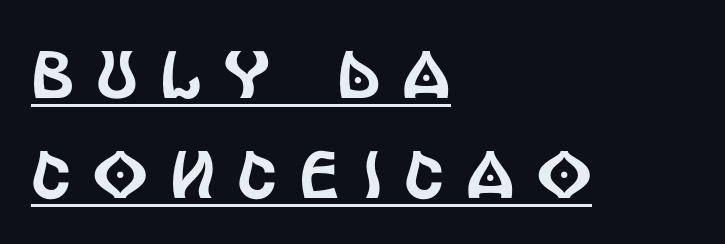
The image shows 67 px condensed sans-serif type, upright; set left-aligned, normal line spacing (1.5x), unusually wide letter spacing (+0.33 em), underlined; a large x-height.
